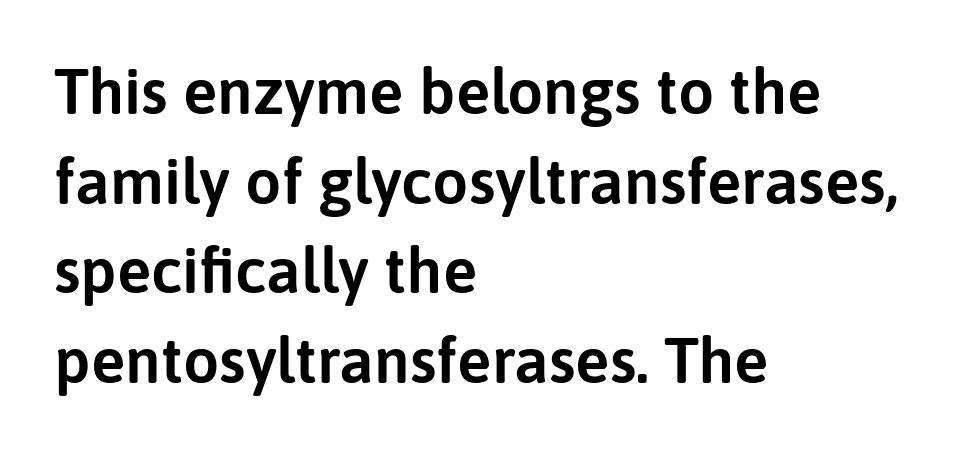
Q: Is the text italic (slanted)? A: No, it is upright.
Q: Is the typeface a serif or a sans-serif typeface? A: Sans-serif.
Q: Is the text underlined? A: No.
Q: How is the paragraph aligned? A: Left-aligned.
Q: Is the spacing between letters normal or unusually wide? A: Normal.
Q: Is the spacing between lines tight, normal or loose? A: Normal.
Q: Width (condensed, normal, or wide)? A: Normal.
Q: Stroke contrast? A: Low.
Q: x-height? A: Medium.
Q: Monospaced? A: No.
